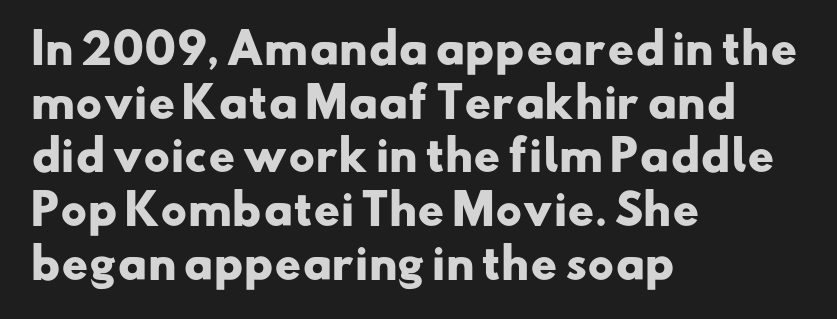
The image shows 41 px heavy, wide sans-serif type; set left-aligned, normal line spacing (1.31x), normal letter spacing, not underlined; low stroke contrast and a small x-height.
